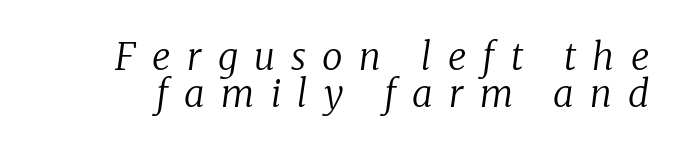
The image shows 37 px regular-weight serif type, italic (leaning right); set tight line spacing (1.01x), unusually wide letter spacing (+0.44 em), not underlined; low stroke contrast and a medium x-height.
